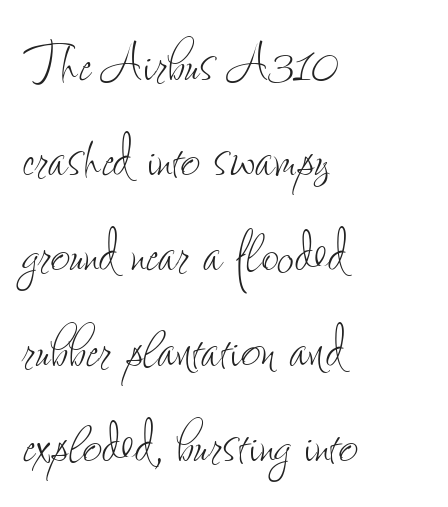
The image shows 68 px thin, condensed type; set left-aligned, normal line spacing (1.4x), normal letter spacing, not underlined; low stroke contrast and a small x-height.
